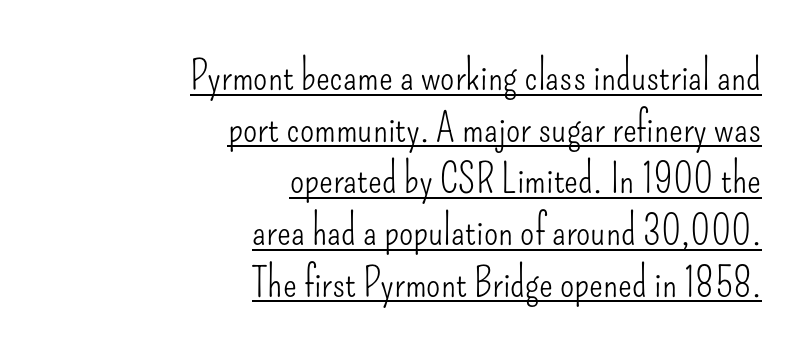
{"serif": "no", "italic": "no", "bold": "no", "weight": "light", "width": "condensed", "stroke_contrast": "low", "x_height": "small", "monospaced": "no", "underline": "yes", "align": "right", "line_spacing": "normal", "line_spacing_ratio": 1.26, "letter_spacing": "normal", "letter_spacing_em": 0.0, "glyph_px": 41}
